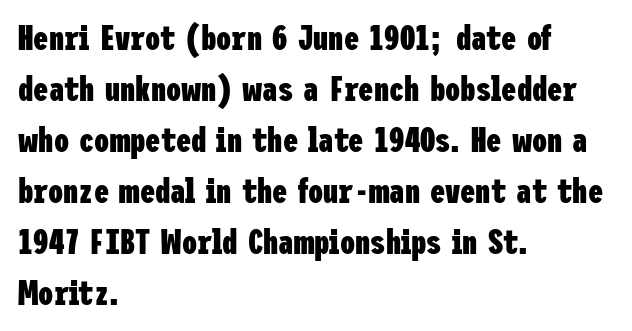
Q: Is the text bold? A: Yes.
Q: Is the text italic (slanted)? A: No, it is upright.
Q: Is the typeface a serif or a sans-serif typeface? A: Sans-serif.
Q: Is the text underlined? A: No.
Q: How is the paragraph aligned? A: Left-aligned.
Q: Is the spacing between letters normal or unusually wide? A: Normal.
Q: Is the spacing between lines tight, normal or loose? A: Normal.
Q: Width (condensed, normal, or wide)? A: Condensed.
Q: Stroke contrast? A: Low.
Q: x-height? A: Medium.
